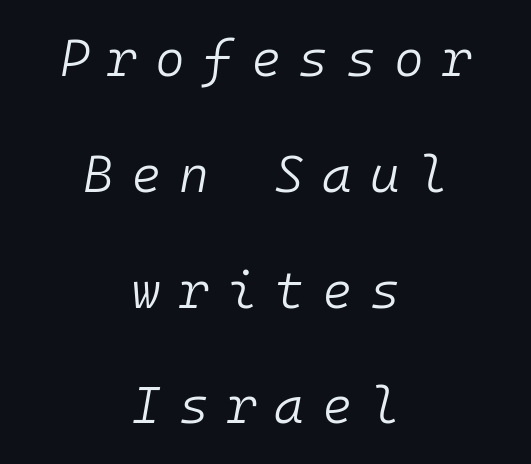
The image shows 51 px light type, italic (leaning right), monospaced; set centered, loose line spacing (2.27x), unusually wide letter spacing (+0.35 em), not underlined; low stroke contrast and a medium x-height.
